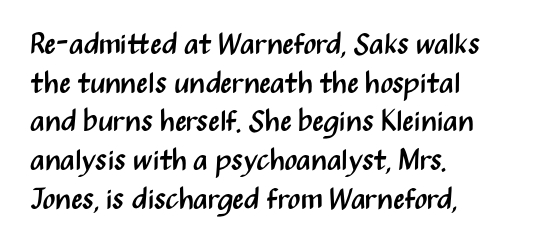
{"serif": "no", "italic": "no", "bold": "no", "weight": "regular", "width": "condensed", "stroke_contrast": "medium", "x_height": "medium", "monospaced": "no", "underline": "no", "align": "left", "line_spacing": "normal", "line_spacing_ratio": 1.29, "letter_spacing": "normal", "letter_spacing_em": 0.0, "glyph_px": 30}
